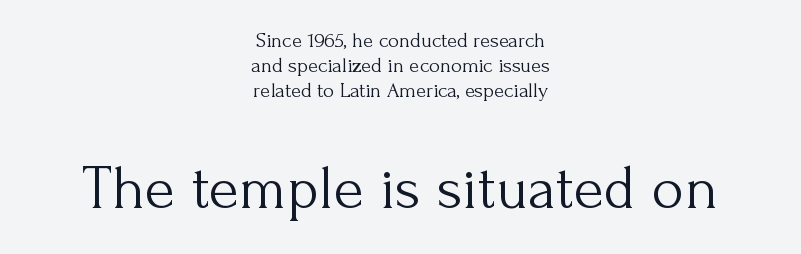
The image shows 62 px light serif type, upright; set centered, line spacing 1.2x, normal letter spacing, not underlined; the second (bottom) block is 2.95x larger; medium stroke contrast and a small x-height.
